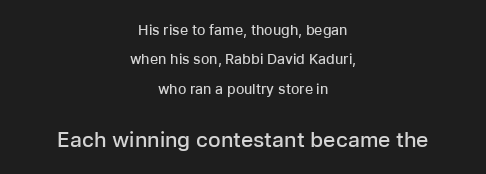
Q: Is the text bold? A: Semi-bold.
Q: Is the text italic (slanted)? A: No, it is upright.
Q: Is the text underlined? A: No.
Q: How is the paragraph aligned? A: Centered.
Q: Is the spacing between letters normal or unusually wide? A: Normal.
Q: Is the spacing between lines tight, normal or loose? A: Loose.
Q: Which block of text is set in a larger size, the first (top) or the second (bottom)? A: The second (bottom) one.
